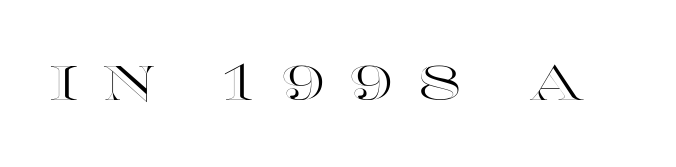
The image shows 49 px wide type, upright; set unusually wide letter spacing (+0.47 em), not underlined; a large x-height.
